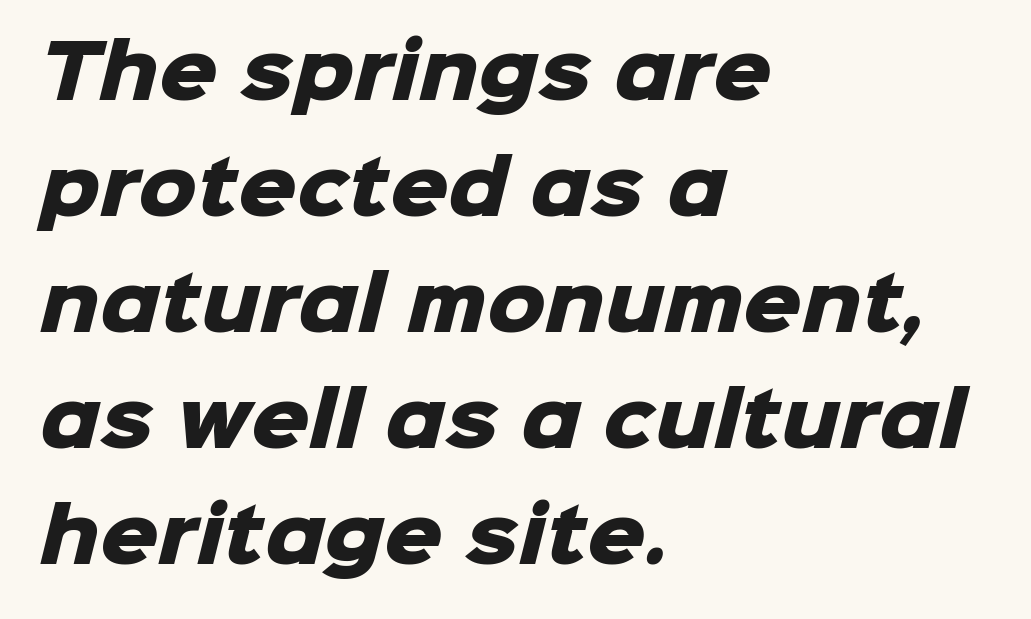
The image shows 73 px heavy sans-serif type; set left-aligned, normal line spacing (1.59x), normal letter spacing, not underlined; low stroke contrast and a medium x-height.
